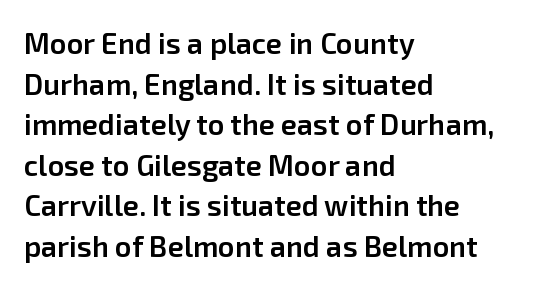
This sample has the flowing, uneven cadence of proportional lettering. Visually the block forms a straight wall on the left and a jagged coastline on the right. Interline gaps are of average width in this sample. Font category for this specimen: sans-serif. Is the type bold? Partly — it's a semibold, heavier than regular but not fully bold. Notice how the stems are strictly vertical — no italics here.
